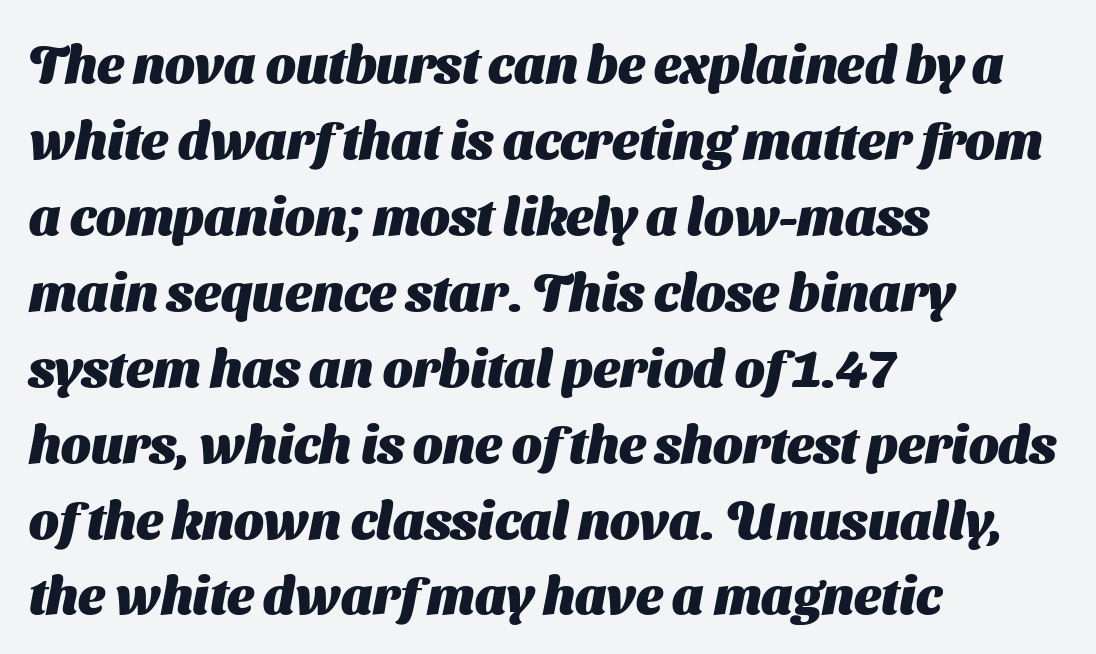
{"serif": "no", "bold": "yes", "weight": "heavy", "width": "normal", "stroke_contrast": "medium", "x_height": "medium", "monospaced": "no", "underline": "no", "align": "left", "line_spacing": "normal", "line_spacing_ratio": 1.46, "letter_spacing": "normal", "letter_spacing_em": 0.0, "glyph_px": 52}
